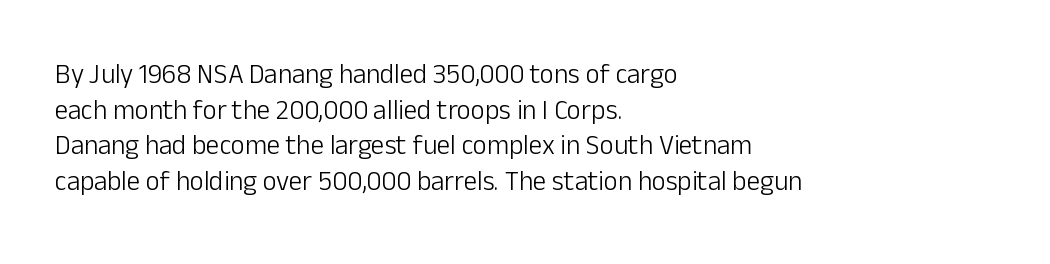
Q: Is the text bold? A: No.
Q: Is the text italic (slanted)? A: No, it is upright.
Q: Is the text underlined? A: No.
Q: How is the paragraph aligned? A: Left-aligned.
Q: Is the spacing between letters normal or unusually wide? A: Normal.
Q: Is the spacing between lines tight, normal or loose? A: Normal.
